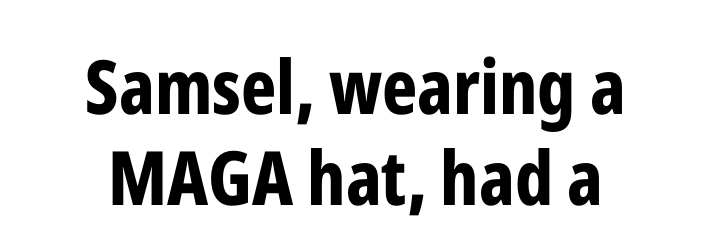
The image shows 75 px bold, condensed sans-serif type, upright; set centered, line spacing 1.21x, normal letter spacing, not underlined; low stroke contrast and a medium x-height.
